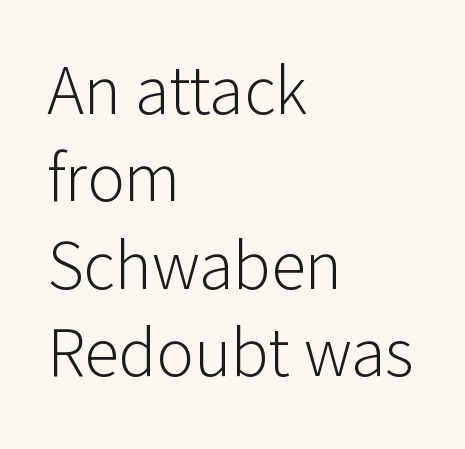
{"serif": "no", "italic": "no", "bold": "no", "weight": "light", "width": "normal", "stroke_contrast": "low", "x_height": "medium", "monospaced": "no", "underline": "no", "align": "left", "line_spacing": "normal", "line_spacing_ratio": 1.25, "letter_spacing": "normal", "letter_spacing_em": 0.0, "glyph_px": 70}
